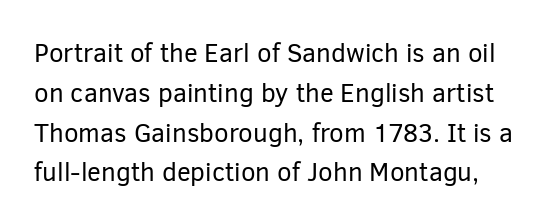
Letters have the restrained weight of plain body copy at most. Is there much room between lines? A standard amount, neither cramped nor airy. The foot of each line stays bare and open. A typesetter would call this zero additional tracking. The letters stand straight up with perfectly vertical stems.
